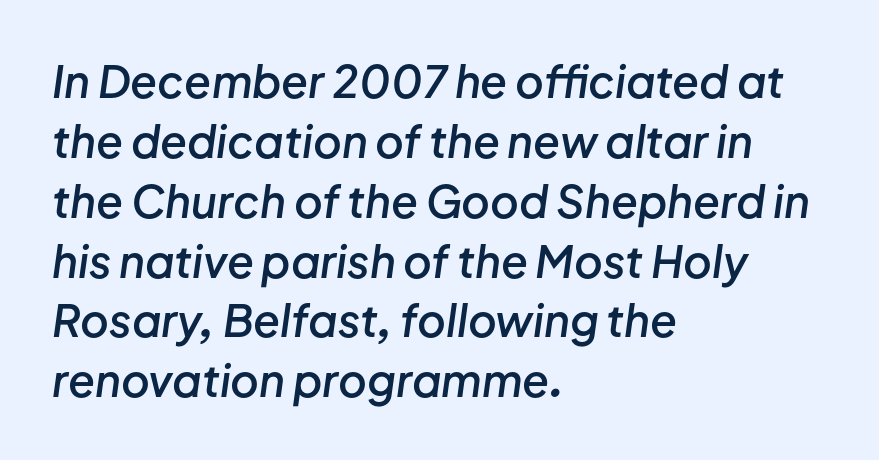
The image shows 44 px semibold type, italic (leaning right); set left-aligned, normal line spacing (1.36x), normal letter spacing, not underlined; low stroke contrast and a medium x-height.
